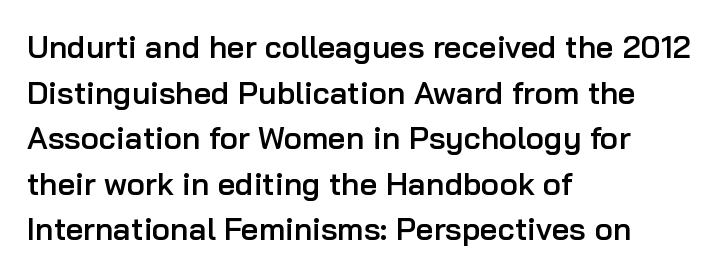
Examine the stroke ends and you'll find no serifs. Typeset ragged right — the left edge is the straight one. Tall strokes in this sample are plumb rather than angled. How would I describe the line gaps? Plain and ordinary. Is this a fixed-width face? No — the glyphs have proportional, varying widths.
